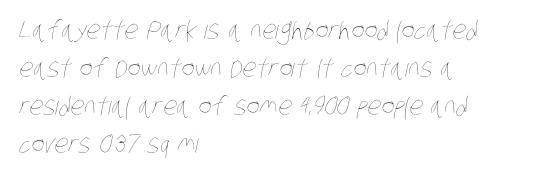
Q: Is the text bold? A: No.
Q: Is the text underlined? A: No.
Q: How is the paragraph aligned? A: Left-aligned.
Q: Is the spacing between letters normal or unusually wide? A: Normal.
Q: Is the spacing between lines tight, normal or loose? A: Normal.
